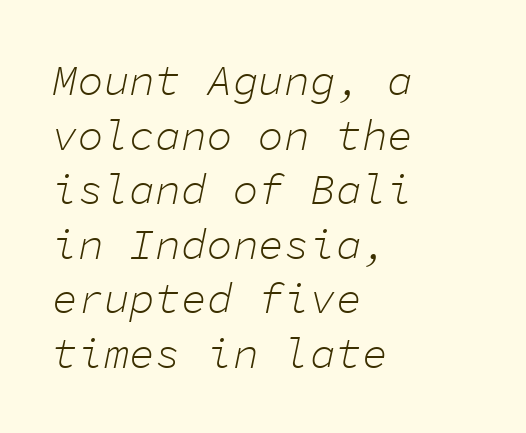
The image shows 43 px light type, italic (leaning right), monospaced; set left-aligned, normal line spacing (1.27x), normal letter spacing, not underlined; low stroke contrast and a medium x-height.
